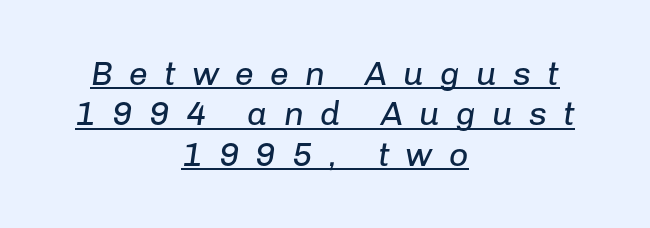
The image shows 34 px regular-weight type, italic (leaning right); set centered, line spacing 1.19x, unusually wide letter spacing (+0.47 em), underlined; low stroke contrast and a medium x-height.
